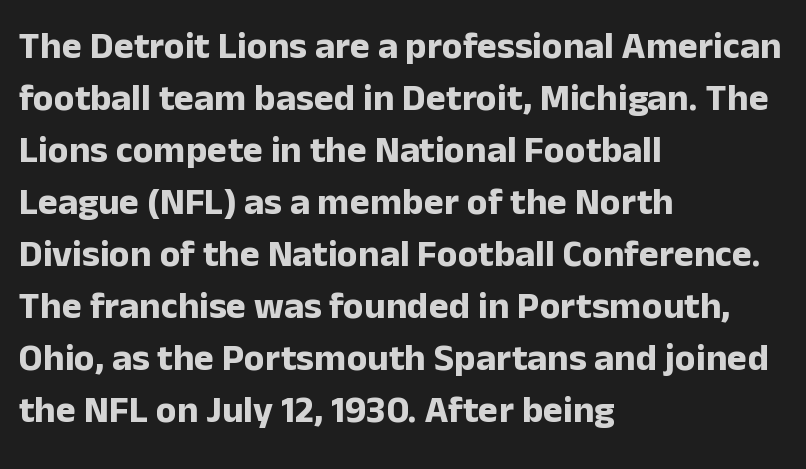
All the whitespace from short lines collects on the right. Quick note: not italic, upright. Chunky letters — that's bold for sure. Spacing verdict: proportional, widths tailored to each character. The block of text has a typical density, with ordinary space between rows. Serif or sans? Sans — the stroke terminals are bare.
